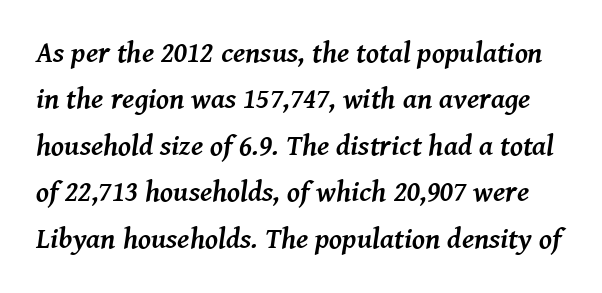
The image shows 29 px semibold serif type, italic (leaning right); set normal line spacing (1.6x), normal letter spacing, not underlined; medium stroke contrast and a medium x-height.
